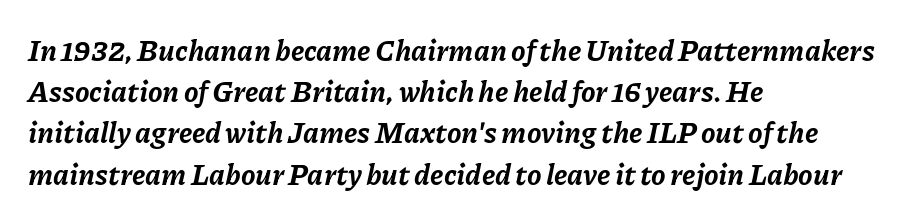
{"italic": "yes", "lean": "right", "slant_degrees": 11, "bold": "yes", "weight": "bold", "width": "normal", "stroke_contrast": "low", "x_height": "medium", "monospaced": "no", "underline": "no", "align": "left", "line_spacing": "normal", "line_spacing_ratio": 1.42, "letter_spacing": "normal", "letter_spacing_em": 0.0, "glyph_px": 29}
